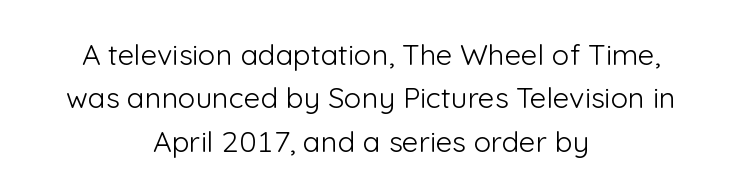
Weight: not bold — regular or lighter. The passage shown is typed in a proportional face where columns would drift. Words appear dense and cohesive because spacing is normal. This is the regular roman posture of the typeface. Bare-footed words on every line.
